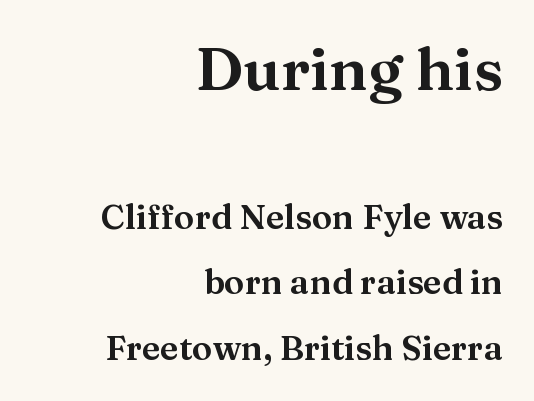
{"serif": "yes", "italic": "no", "width": "wide", "stroke_contrast": "medium", "x_height": "medium", "monospaced": "no", "underline": "no", "align": "right", "line_spacing": "loose", "line_spacing_ratio": 1.93, "letter_spacing": "normal", "letter_spacing_em": 0.0, "larger_block": "first", "size_ratio": 1.76, "glyph_px": 60}
